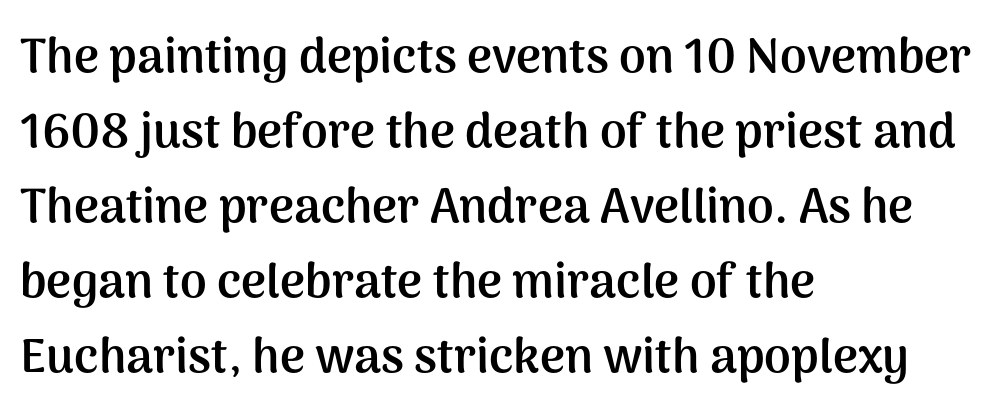
Q: Is the text bold? A: Yes.
Q: Is the text italic (slanted)? A: No, it is upright.
Q: Is the typeface a serif or a sans-serif typeface? A: Sans-serif.
Q: Is the text underlined? A: No.
Q: How is the paragraph aligned? A: Left-aligned.
Q: Is the spacing between letters normal or unusually wide? A: Normal.
Q: Is the spacing between lines tight, normal or loose? A: Normal.
Q: Width (condensed, normal, or wide)? A: Normal.
Q: Stroke contrast? A: Medium.
Q: x-height? A: Medium.
Q: Monospaced? A: No.
